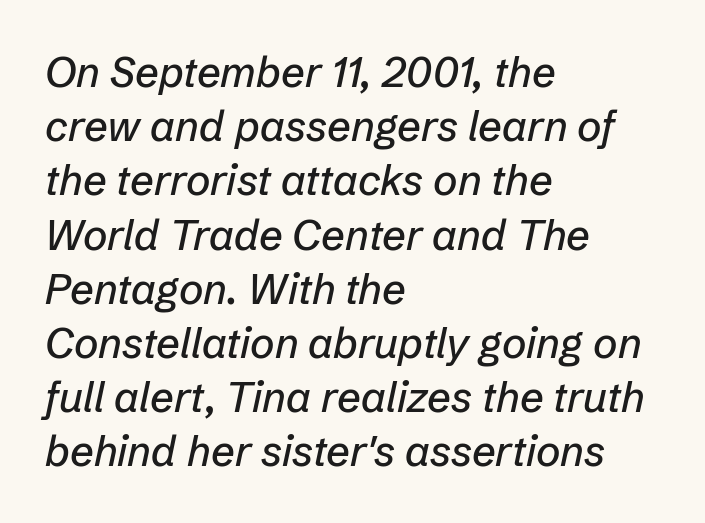
The image shows 42 px text type, italic (leaning right); set left-aligned, normal line spacing (1.29x), normal letter spacing, not underlined; low stroke contrast and a medium x-height.
